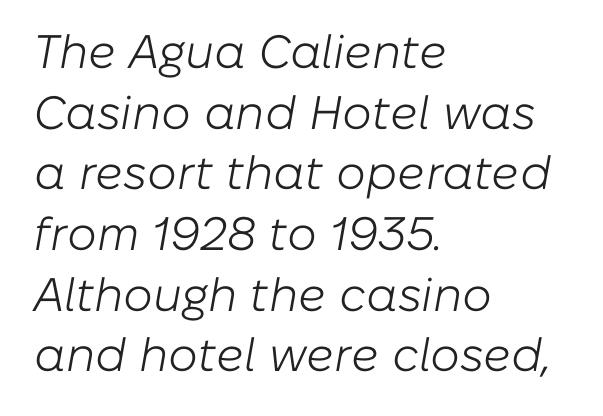
A clean baseline with only descenders dipping below it. The lettering tilts uniformly, giving the passage an italic look. Each stroke keeps to a modest, everyday thickness or less. Observe the ordinary spacing: letters are neighbours, not strangers.
